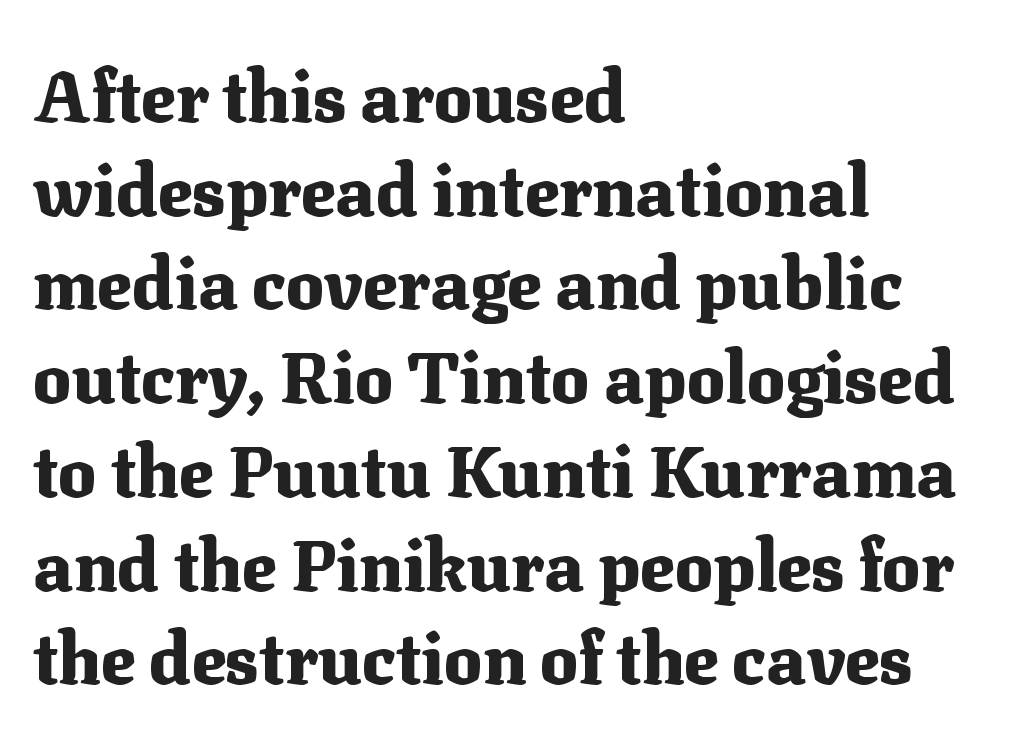
One-word summary of the alignment: left. Quick note: not italic, upright. Does the weight exceed regular? Yes, all the way to bold. A typesetter would label this face a serif. The gaps between neighbouring characters are ordinary and unremarkable.
